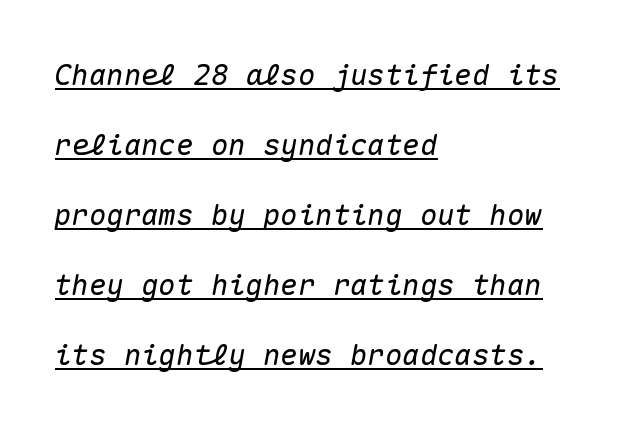
The image shows 29 px text type, italic (leaning right), monospaced; set left-aligned, loose line spacing (2.41x), normal letter spacing, underlined; medium stroke contrast and a medium x-height.
